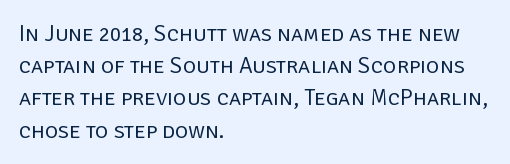
Q: Is the text bold? A: No.
Q: Is the text italic (slanted)? A: No, it is upright.
Q: Is the text underlined? A: No.
Q: How is the paragraph aligned? A: Left-aligned.
Q: Is the spacing between letters normal or unusually wide? A: Normal.
Q: Is the spacing between lines tight, normal or loose? A: Normal.
